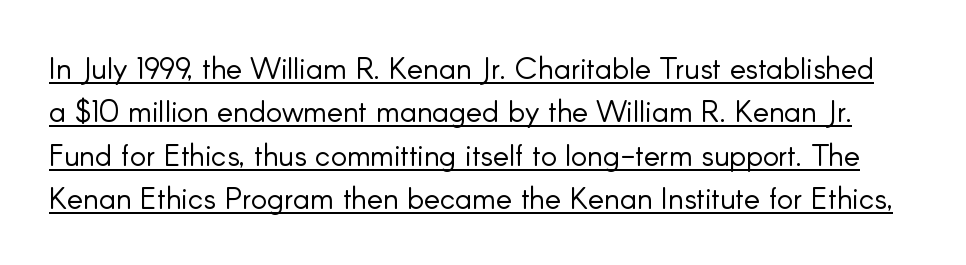
Q: Is the text bold? A: No.
Q: Is the text italic (slanted)? A: No, it is upright.
Q: Is the typeface a serif or a sans-serif typeface? A: Sans-serif.
Q: Is the text underlined? A: Yes.
Q: Is the spacing between letters normal or unusually wide? A: Normal.
Q: Is the spacing between lines tight, normal or loose? A: Normal.
Q: Width (condensed, normal, or wide)? A: Normal.
Q: Stroke contrast? A: Low.
Q: x-height? A: Small.
Q: Monospaced? A: No.
